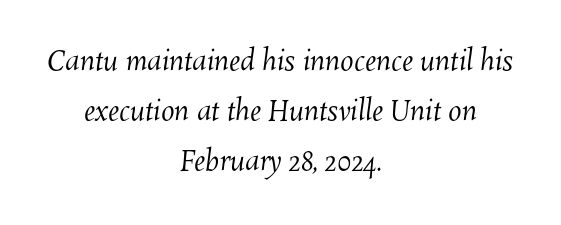
{"bold": "no", "underline": "no", "align": "center", "line_spacing_ratio": 1.85, "letter_spacing": "normal", "letter_spacing_em": 0.0, "glyph_px": 27}
